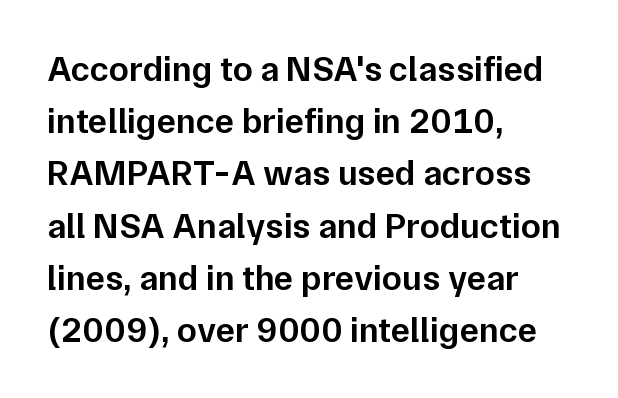
The passage shown is typed in a proportional face where columns would drift. Italic: no, the glyphs are upright roman. A normal amount of white space separates one row of letters from the next. Firm but not heavy-handed strokes: this text is semibold.
